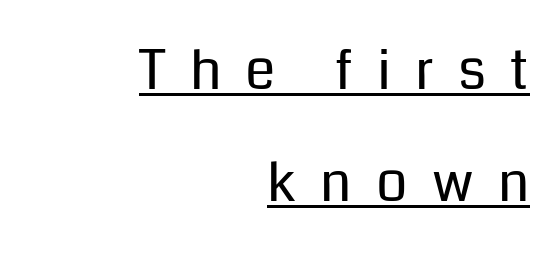
{"serif": "no", "italic": "no", "bold": "no", "weight": "regular", "width": "normal", "stroke_contrast": "low", "x_height": "medium", "monospaced": "no", "underline": "yes", "align": "right", "line_spacing": "loose", "line_spacing_ratio": 2.03, "letter_spacing": "wide", "letter_spacing_em": 0.44, "glyph_px": 55}
